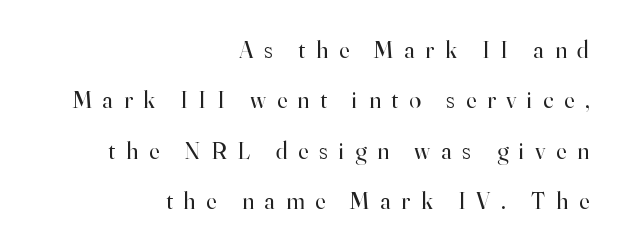
Q: Is the text bold? A: No.
Q: Is the text italic (slanted)? A: No, it is upright.
Q: Is the text underlined? A: No.
Q: How is the paragraph aligned? A: Right-aligned.
Q: Is the spacing between letters normal or unusually wide? A: Unusually wide.
Q: Is the spacing between lines tight, normal or loose? A: Loose.
